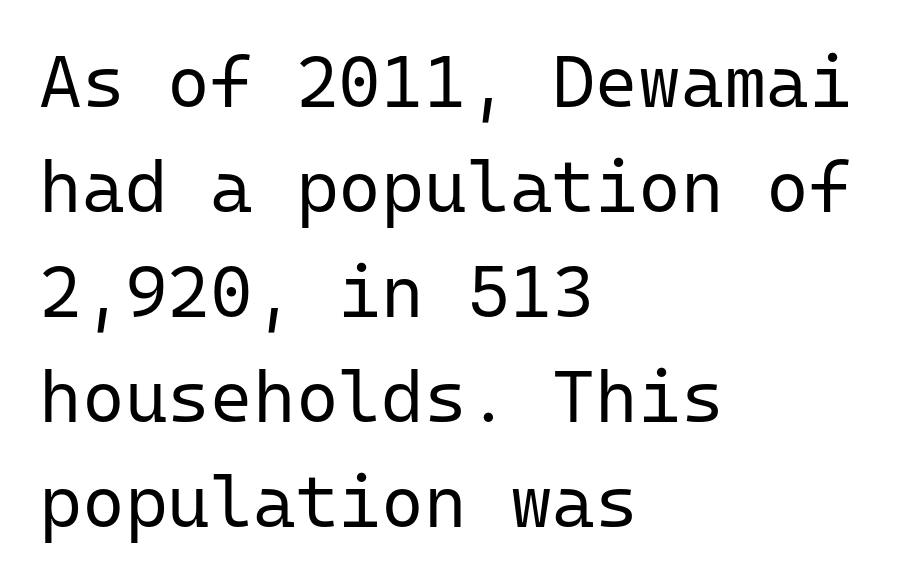
{"serif": "no", "italic": "no", "bold": "no", "weight": "regular", "width": "normal", "stroke_contrast": "low", "x_height": "medium", "monospaced": "yes", "underline": "no", "align": "left", "line_spacing": "normal", "line_spacing_ratio": 1.44, "letter_spacing": "normal", "letter_spacing_em": 0.0, "glyph_px": 73}
